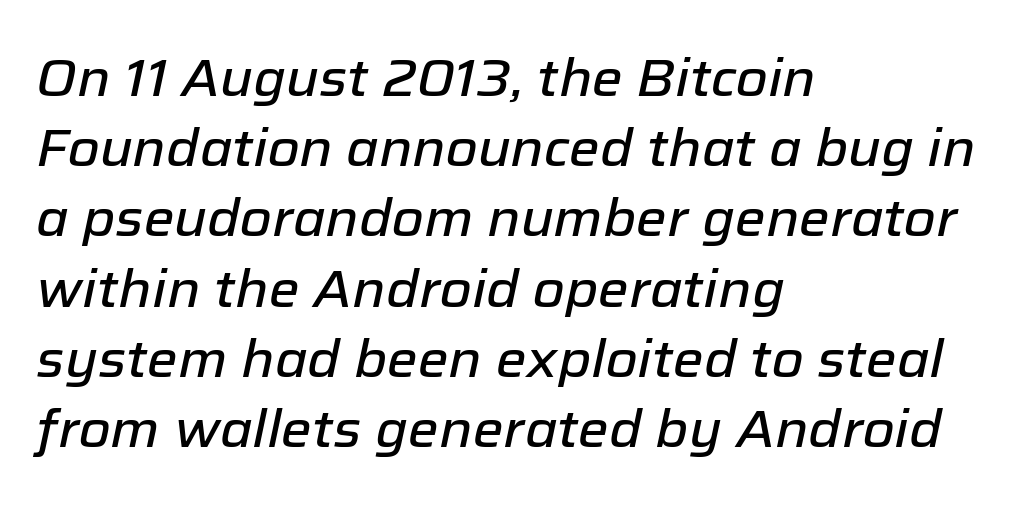
The image shows 52 px text type, italic (leaning right); set left-aligned, normal line spacing (1.35x), normal letter spacing, not underlined; low stroke contrast and a medium x-height.
